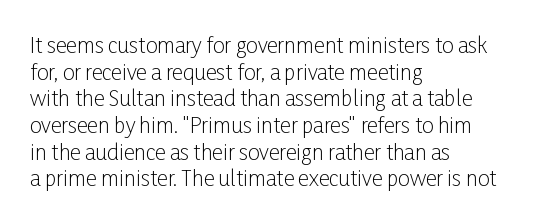
Q: Is the text bold? A: No.
Q: Is the text italic (slanted)? A: No, it is upright.
Q: Is the text underlined? A: No.
Q: How is the paragraph aligned? A: Left-aligned.
Q: Is the spacing between letters normal or unusually wide? A: Normal.
Q: Is the spacing between lines tight, normal or loose? A: Normal.
